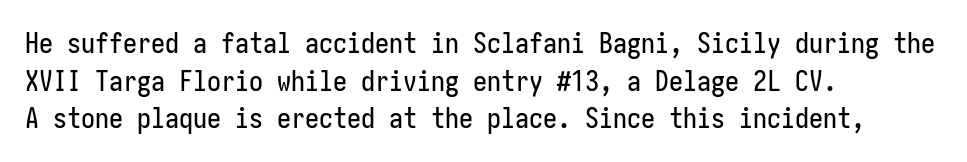
Decoration check: the copy has no underline. Tall strokes in this sample are plumb rather than angled. Each letter's strokes conclude bluntly, with no projecting serifs. A typesetter would call this leading conventional body-copy spacing.
